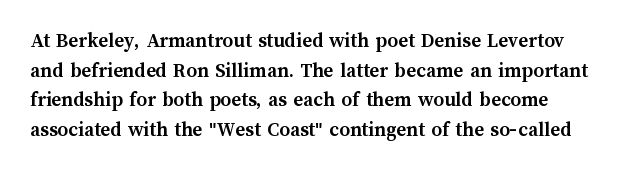
The image shows 21 px bold type, upright; set normal line spacing (1.41x), normal letter spacing, not underlined.
